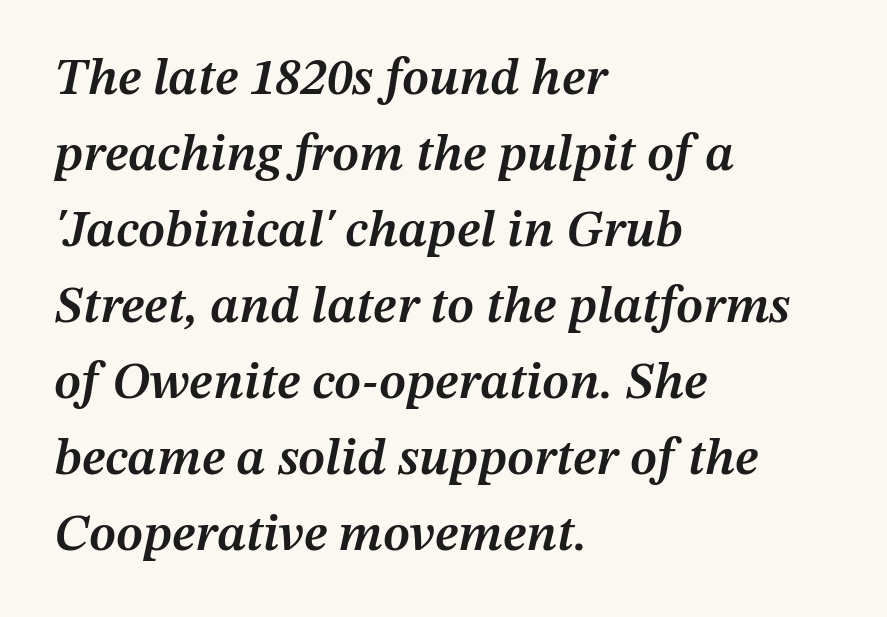
{"italic": "yes", "lean": "right", "slant_degrees": 12, "bold": "semi", "weight": "semibold", "width": "normal", "stroke_contrast": "medium", "x_height": "medium", "monospaced": "no", "underline": "no", "align": "left", "line_spacing": "normal", "line_spacing_ratio": 1.46, "letter_spacing": "normal", "letter_spacing_em": 0.0, "glyph_px": 52}
